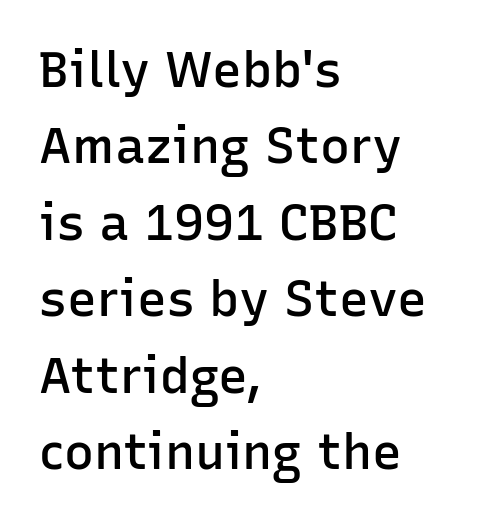
Looks like regular typesetting: each glyph gets only the width it needs. Lines of text with bare space underneath. Between one letter and the next there's only the usual sliver of space. No italicization has been applied; the sample stays upright. The rows are spaced the way most documents space them.
